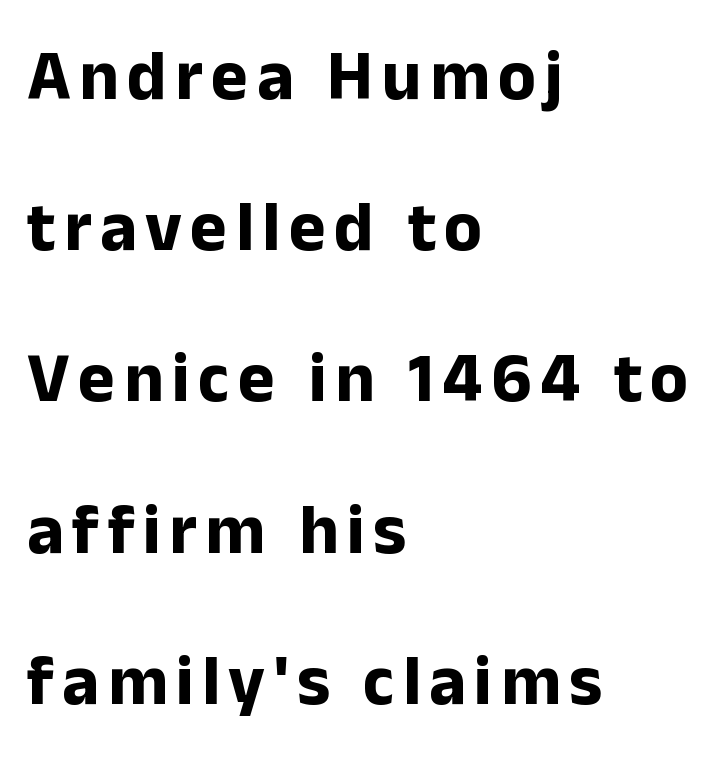
Q: Is the text bold? A: Yes.
Q: Is the text italic (slanted)? A: No, it is upright.
Q: Is the typeface a serif or a sans-serif typeface? A: Sans-serif.
Q: Is the text underlined? A: No.
Q: How is the paragraph aligned? A: Left-aligned.
Q: Is the spacing between lines tight, normal or loose? A: Loose.
Q: Width (condensed, normal, or wide)? A: Normal.
Q: Stroke contrast? A: Low.
Q: x-height? A: Medium.
Q: Monospaced? A: No.
